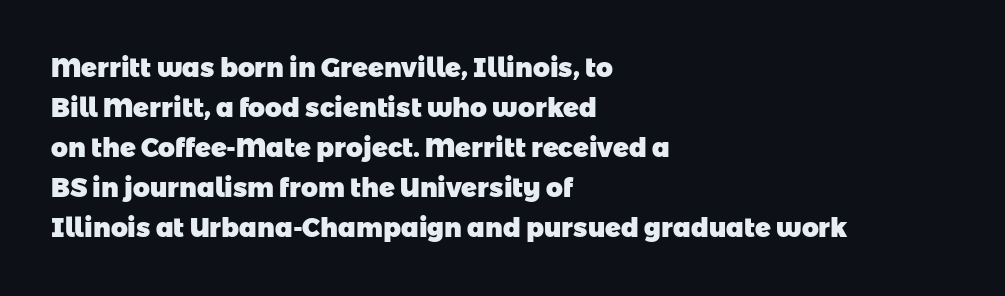
The image shows 26 px bold type; set left-aligned, normal line spacing (1.54x), normal letter spacing, not underlined.
